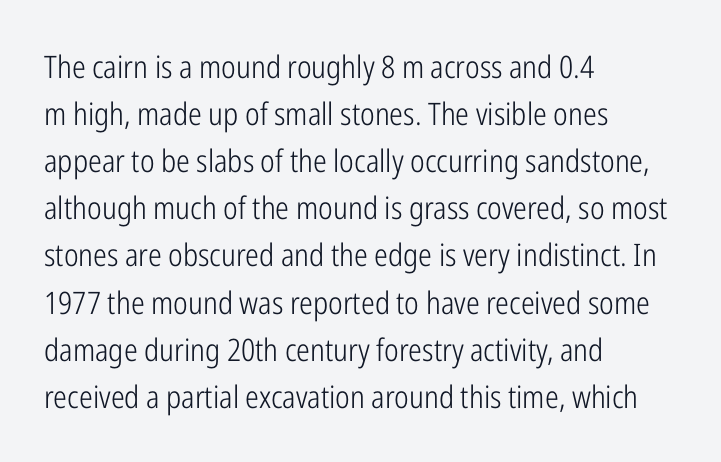
Q: Is the text bold? A: No.
Q: Is the text italic (slanted)? A: No, it is upright.
Q: Is the typeface a serif or a sans-serif typeface? A: Sans-serif.
Q: Is the text underlined? A: No.
Q: How is the paragraph aligned? A: Left-aligned.
Q: Is the spacing between letters normal or unusually wide? A: Normal.
Q: Is the spacing between lines tight, normal or loose? A: Normal.
Q: Width (condensed, normal, or wide)? A: Condensed.
Q: Stroke contrast? A: Low.
Q: x-height? A: Medium.
Q: Monospaced? A: No.
